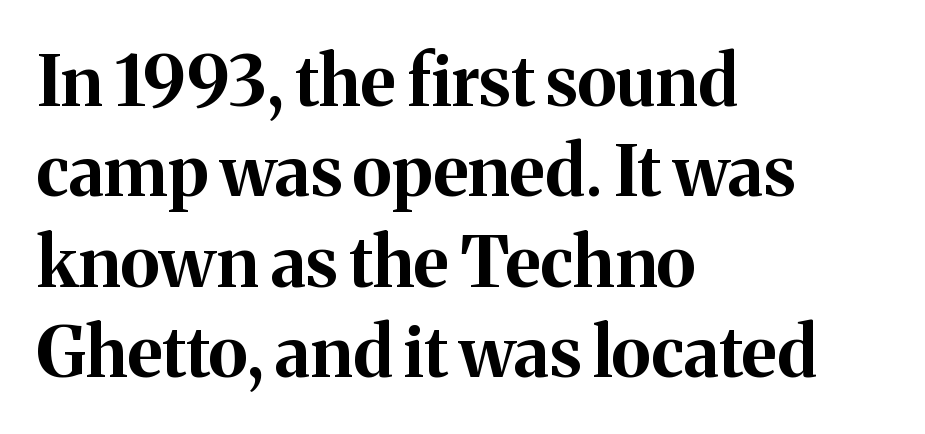
The image shows 70 px bold serif type, upright; set left-aligned, normal line spacing (1.29x), normal letter spacing, not underlined; medium stroke contrast and a medium x-height.
